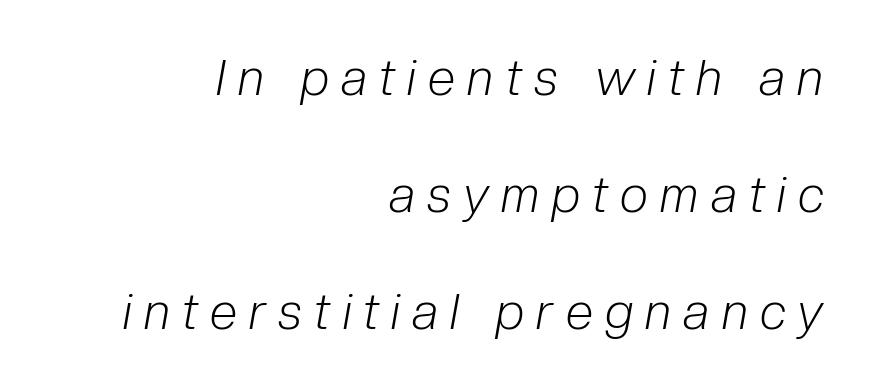
The image shows 50 px light, condensed type, italic (leaning right); set right-aligned, loose line spacing (2.34x), unusually wide letter spacing (+0.25 em), not underlined; low stroke contrast and a medium x-height.
